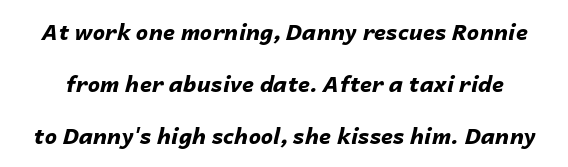
{"italic": "yes", "lean": "right", "slant_degrees": 14, "bold": "yes", "underline": "no", "line_spacing": "loose", "line_spacing_ratio": 2.37, "letter_spacing": "normal", "letter_spacing_em": 0.0, "glyph_px": 22}
